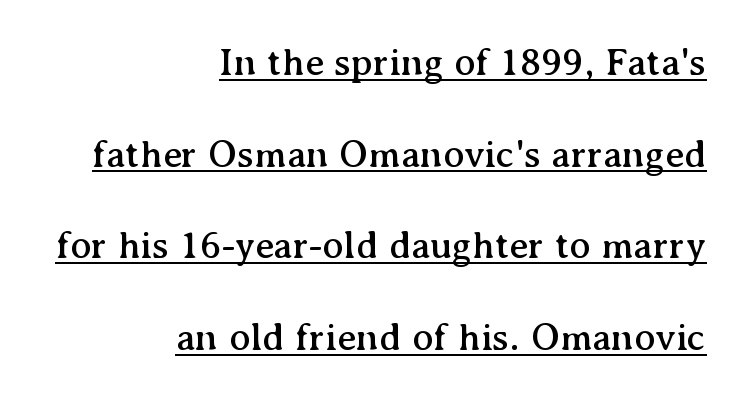
Q: Is the text italic (slanted)? A: No, it is upright.
Q: Is the typeface a serif or a sans-serif typeface? A: Serif.
Q: Is the text underlined? A: Yes.
Q: How is the paragraph aligned? A: Right-aligned.
Q: Is the spacing between letters normal or unusually wide? A: Normal.
Q: Is the spacing between lines tight, normal or loose? A: Loose.
Q: Width (condensed, normal, or wide)? A: Normal.
Q: Stroke contrast? A: Medium.
Q: x-height? A: Medium.
Q: Monospaced? A: No.
